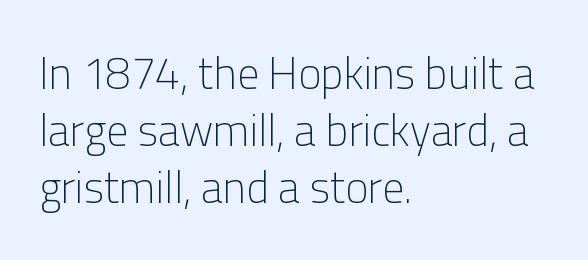
This is not heavy type; no bold has been used. The rendering shows plain stroke endings on the letterforms — a sans-serif design. Notice how descenders clear the ascenders below comfortably — that's standard leading. You could not count columns in this text — the font is proportionally spaced.
